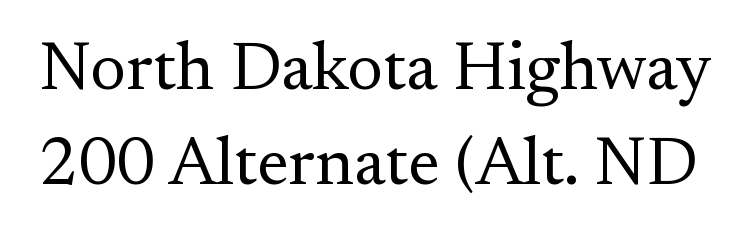
Q: Is the text bold? A: No.
Q: Is the text italic (slanted)? A: No, it is upright.
Q: Is the typeface a serif or a sans-serif typeface? A: Serif.
Q: Is the text underlined? A: No.
Q: Is the spacing between letters normal or unusually wide? A: Normal.
Q: Is the spacing between lines tight, normal or loose? A: Normal.
Q: Width (condensed, normal, or wide)? A: Normal.
Q: Stroke contrast? A: Medium.
Q: x-height? A: Small.
Q: Monospaced? A: No.
